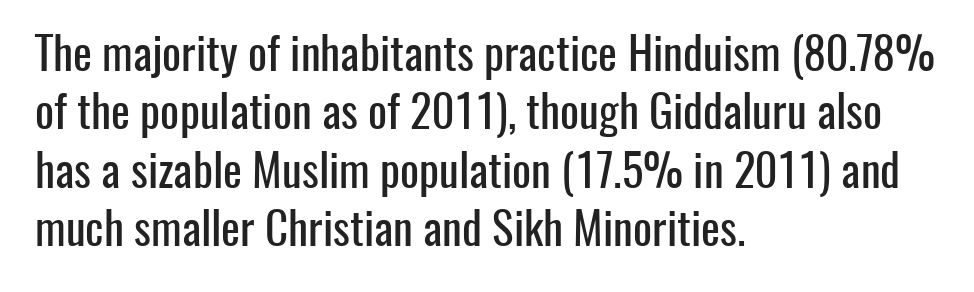
Interline gaps are of average width in this sample. Honestly, the letter spacing is just normal — you wouldn't notice it. You could not count columns in this text — the font is proportionally spaced. Teacher's note: observe the even left margin — that is flush-left alignment. Type without underlining.
